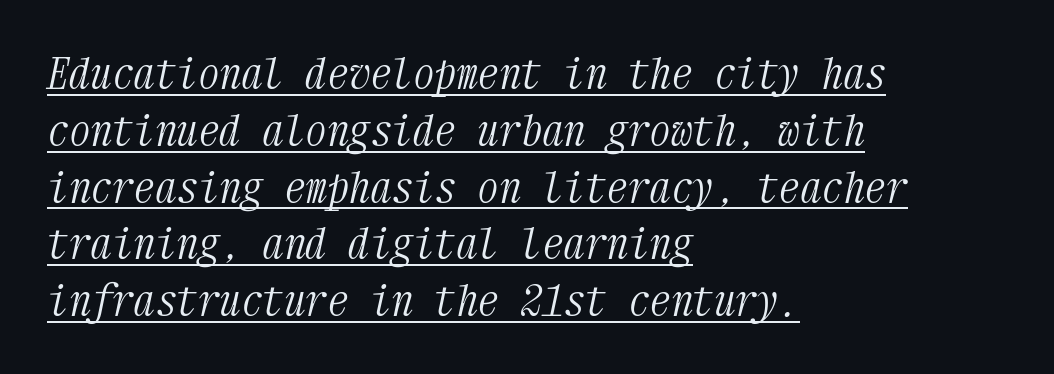
The image shows 43 px light, condensed serif type, italic (leaning right), monospaced; set left-aligned, normal line spacing (1.32x), normal letter spacing, underlined; medium stroke contrast and a medium x-height.
